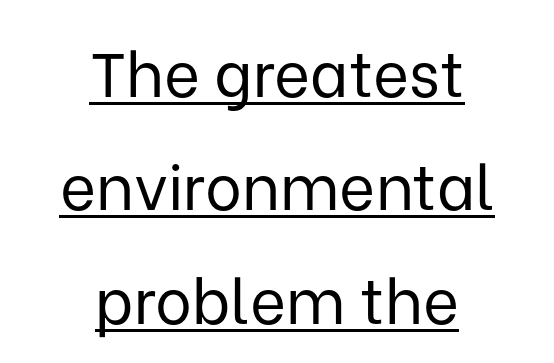
{"serif": "no", "italic": "no", "bold": "no", "weight": "regular", "width": "normal", "stroke_contrast": "low", "x_height": "medium", "monospaced": "no", "underline": "yes", "align": "center", "line_spacing_ratio": 1.83, "letter_spacing": "normal", "letter_spacing_em": 0.0, "glyph_px": 62}
